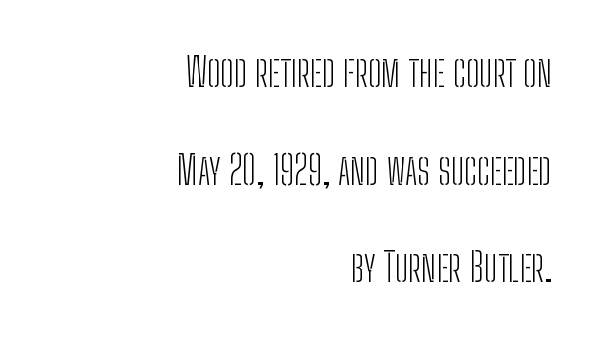
{"serif": "no", "italic": "no", "bold": "no", "weight": "light", "width": "condensed", "stroke_contrast": "low", "x_height": "medium", "monospaced": "no", "underline": "no", "align": "right", "line_spacing": "loose", "line_spacing_ratio": 2.44, "letter_spacing": "normal", "letter_spacing_em": 0.0, "glyph_px": 40}
